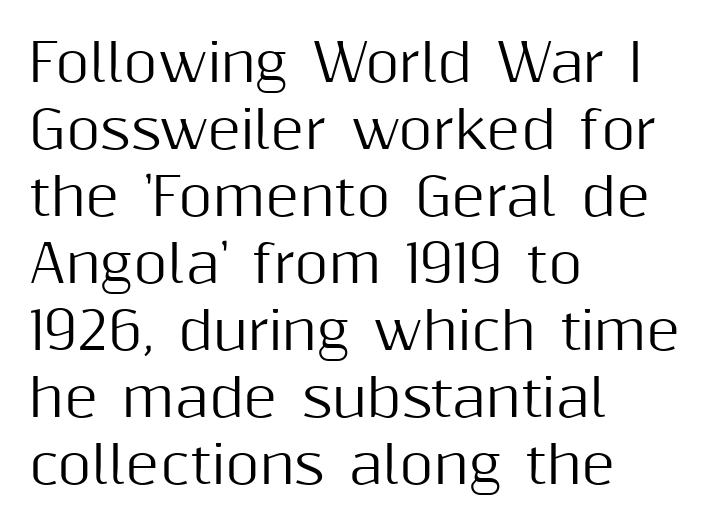
{"serif": "no", "italic": "no", "width": "normal", "stroke_contrast": "medium", "x_height": "medium", "monospaced": "no", "underline": "no", "align": "left", "line_spacing": "normal", "line_spacing_ratio": 1.29, "letter_spacing": "normal", "letter_spacing_em": 0.0, "glyph_px": 52}
